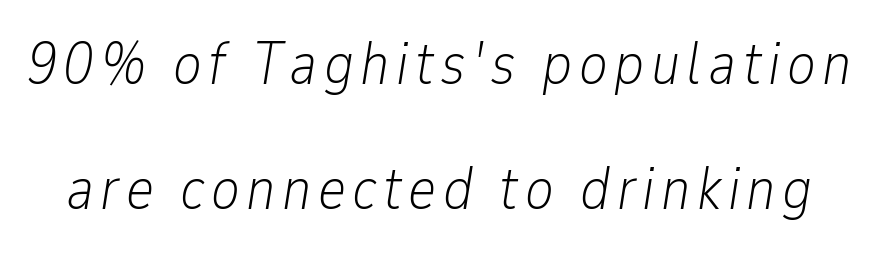
{"italic": "yes", "lean": "right", "slant_degrees": 9, "bold": "no", "weight": "light", "width": "condensed", "stroke_contrast": "low", "x_height": "medium", "monospaced": "no", "underline": "no", "line_spacing": "loose", "line_spacing_ratio": 2.08, "glyph_px": 60}
